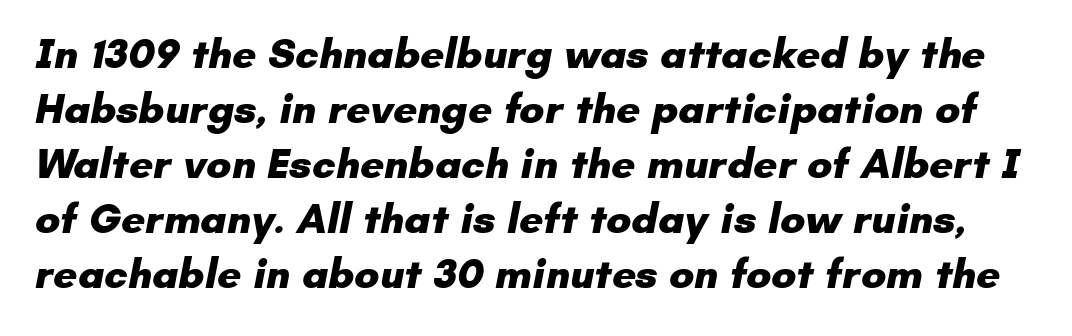
{"serif": "no", "bold": "yes", "weight": "heavy", "width": "normal", "stroke_contrast": "low", "x_height": "small", "monospaced": "no", "underline": "no", "line_spacing": "normal", "line_spacing_ratio": 1.31, "letter_spacing": "normal", "letter_spacing_em": 0.0, "glyph_px": 42}
